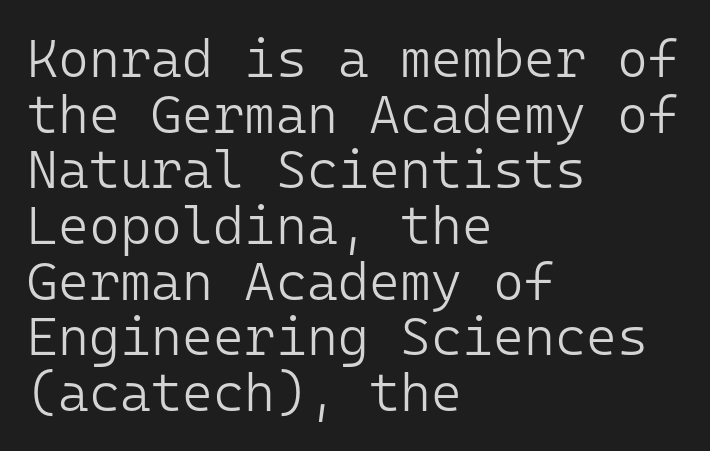
The image shows 53 px light sans-serif type, upright, monospaced; set left-aligned, tight line spacing (1.05x), normal letter spacing, not underlined; low stroke contrast and a medium x-height.
